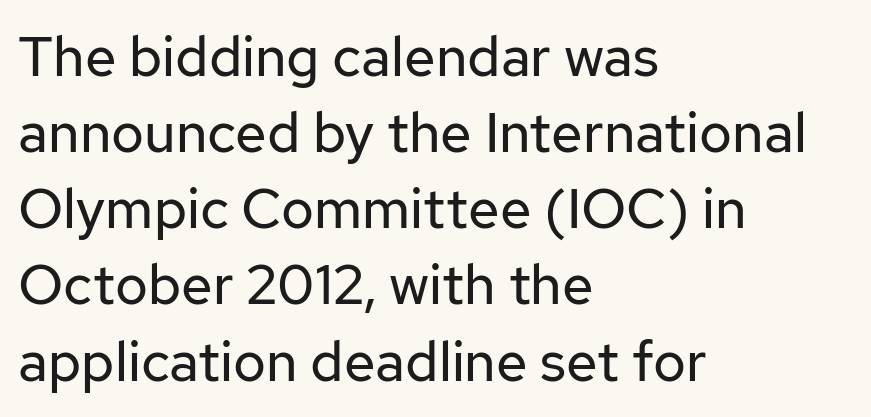
The image shows 56 px regular-weight sans-serif type, upright; set left-aligned, normal line spacing (1.36x), normal letter spacing, not underlined; low stroke contrast and a medium x-height.
